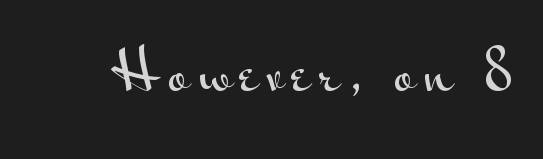
The image shows 55 px wide sans-serif type; set not underlined; medium stroke contrast and a small x-height.
